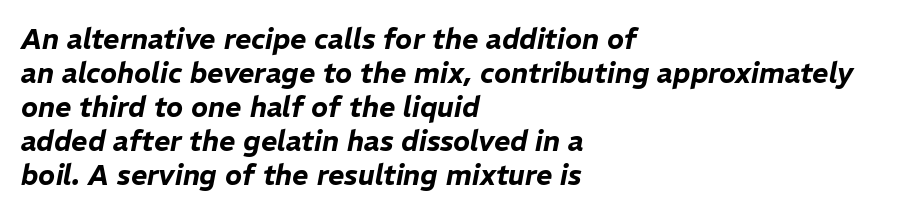
The image shows 28 px text type, italic (leaning right); set left-aligned, line spacing 1.21x, normal letter spacing, not underlined; low stroke contrast and a medium x-height.
